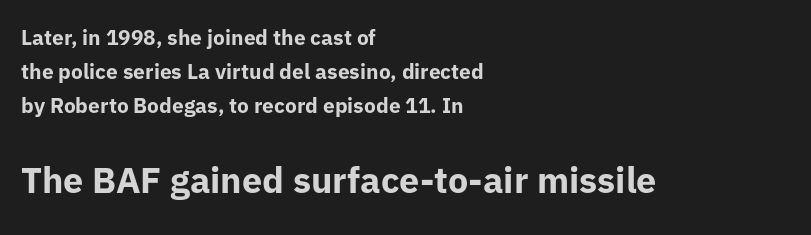
The image shows 36 px bold sans-serif type, upright; set left-aligned, normal line spacing (1.63x), normal letter spacing, not underlined; the second (bottom) block is 1.71x larger; low stroke contrast and a medium x-height.
